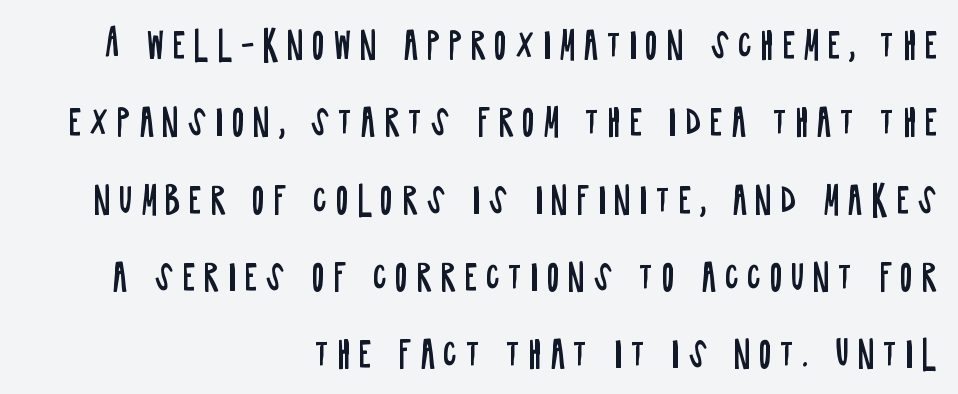
The image shows 35 px regular-weight, condensed sans-serif type, upright; set right-aligned, loose line spacing (2.21x), unusually wide letter spacing (+0.23 em), not underlined; low stroke contrast and a large x-height.
